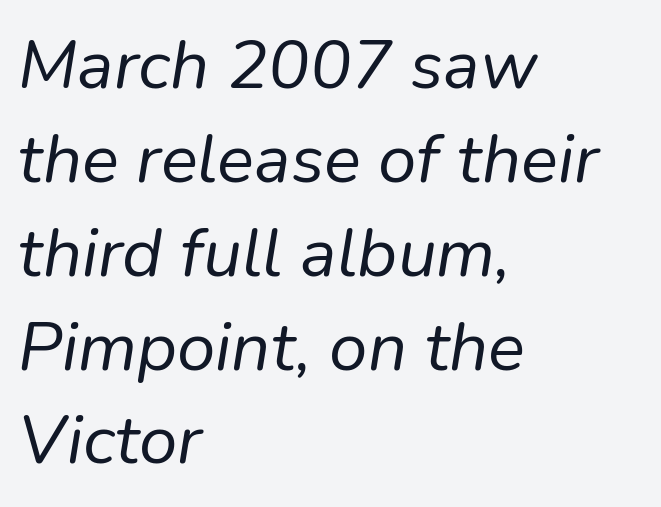
{"italic": "yes", "lean": "right", "slant_degrees": 9, "bold": "no", "weight": "regular", "width": "normal", "stroke_contrast": "low", "x_height": "medium", "monospaced": "no", "underline": "no", "align": "left", "line_spacing": "normal", "line_spacing_ratio": 1.36, "letter_spacing": "normal", "letter_spacing_em": 0.0, "glyph_px": 69}
